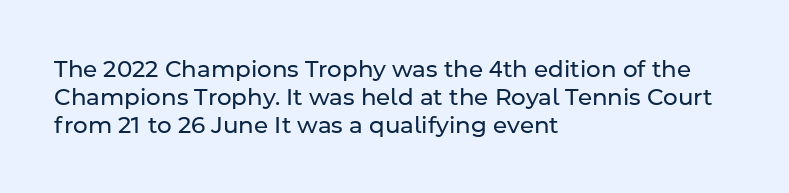
Italic: no, the glyphs are upright roman. Typeset ragged right — the left edge is the straight one. The gaps between neighbouring characters are ordinary and unremarkable. No letter is thick-stroked: the sample isn't bold. Lines of text with bare space underneath.
